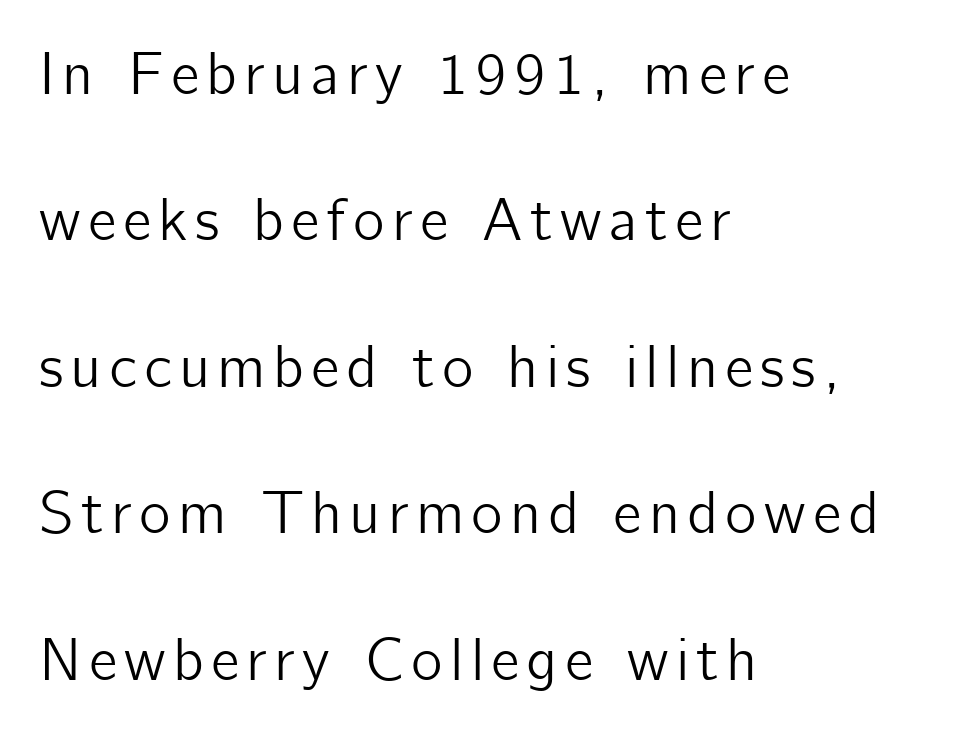
The passage shown stacks its lines with a broad gap. This sample uses an upright cut, with every glyph sitting square on the baseline. The font family rendered here belongs to the sans-serif group. The gap between lines stays unmarked.
